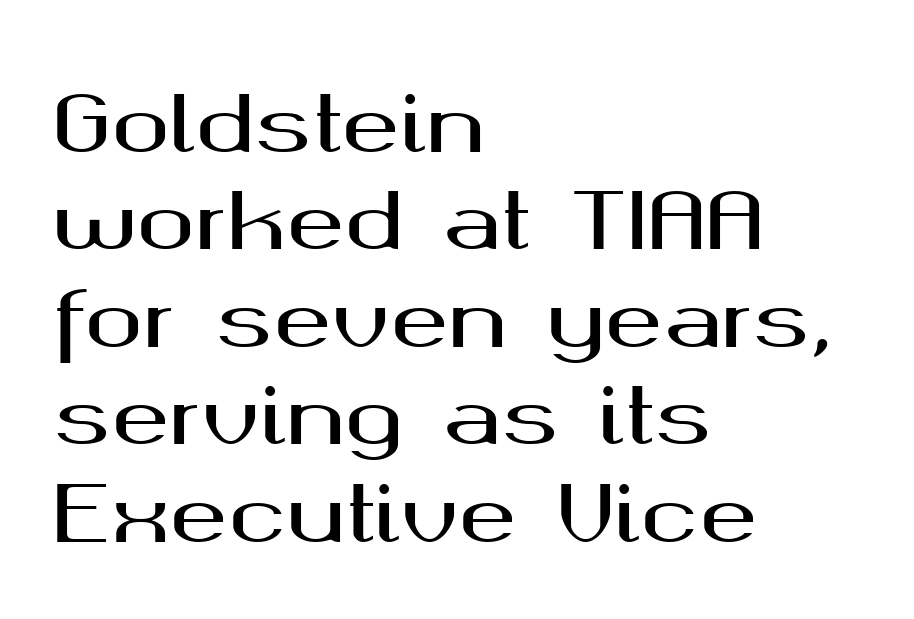
The image shows 78 px wide sans-serif type, upright; set left-aligned, normal line spacing (1.25x), normal letter spacing, not underlined; medium stroke contrast and a medium x-height.
